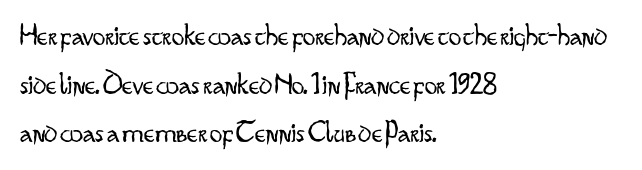
Layout note: lines flush left. The letters stand upright; this is a roman face. Type style note: lacks serifs. The foot of each line stays bare and open. Look at the tracking — it's just the regular setting, nothing added. The font is comparable to plain body text, perhaps lighter.
